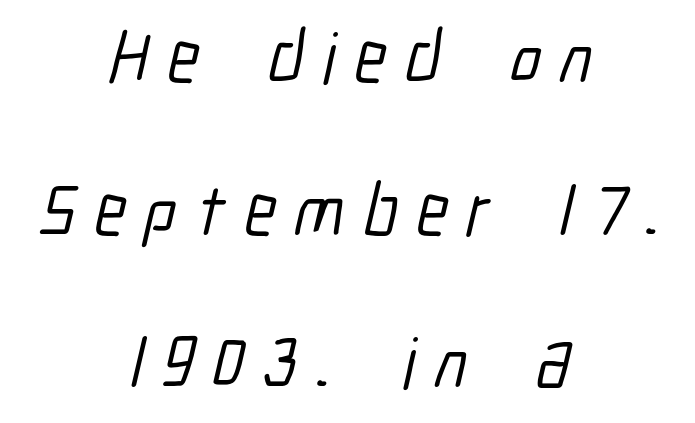
The image shows 72 px condensed sans-serif type; set centered, loose line spacing (2.12x), unusually wide letter spacing (+0.26 em), not underlined; low stroke contrast and a medium x-height.
